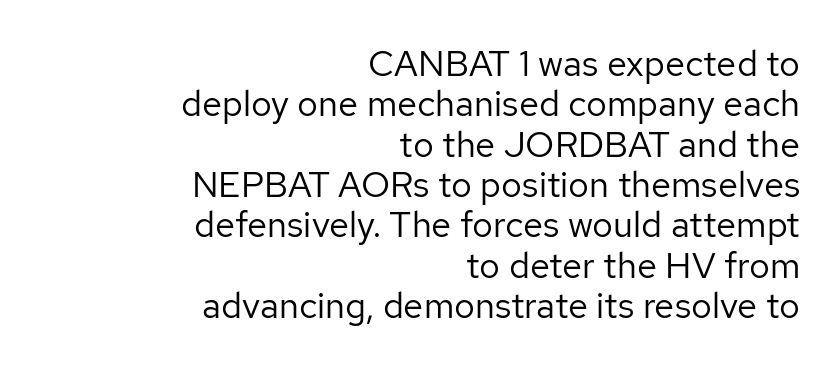
The image shows 36 px regular-weight sans-serif type, upright; set right-aligned, tight line spacing (1.12x), normal letter spacing, not underlined; low stroke contrast and a medium x-height.
